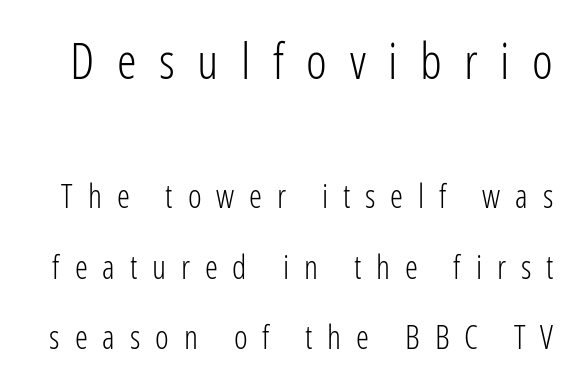
The image shows 50 px light, condensed sans-serif type, upright; set loose line spacing (2.14x), unusually wide letter spacing (+0.45 em), not underlined; the first (top) block is 1.52x larger; low stroke contrast and a medium x-height.
